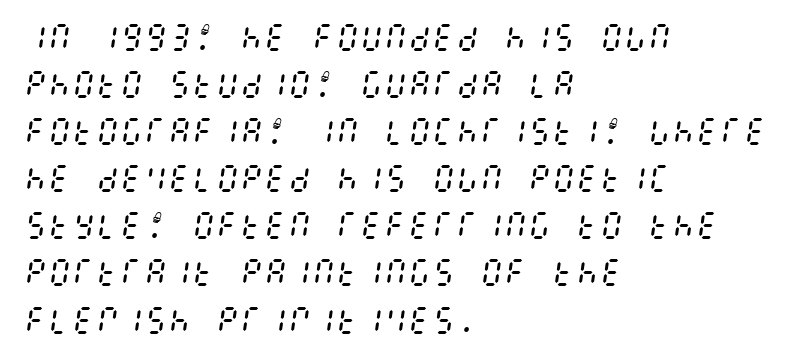
{"italic": "yes", "lean": "right", "slant_degrees": 8, "bold": "no", "weight": "regular", "width": "condensed", "stroke_contrast": "medium", "x_height": "large", "underline": "no", "align": "left", "line_spacing": "normal", "line_spacing_ratio": 1.57, "letter_spacing": "normal", "letter_spacing_em": 0.0, "glyph_px": 30}
